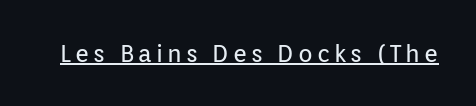
{"italic": "no", "bold": "no", "underline": "yes", "glyph_px": 24}
